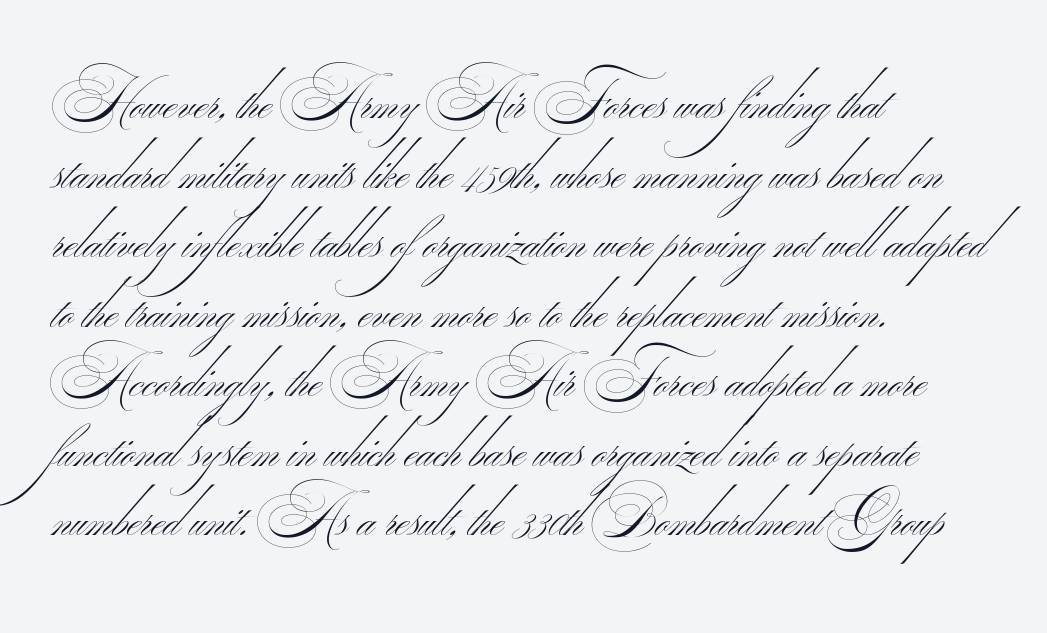
Type without underlining. Serif or sans? Sans — the stroke terminals are bare. Visually the block forms a straight wall on the left and a jagged coastline on the right. Here the designer chose a conventional face with non-uniform glyph widths. The font sits on the lighter half of the weight spectrum, regular included. In terms of letterspacing, this is plain default setting.
